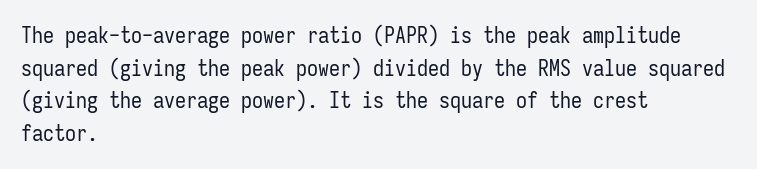
Q: Is the text bold? A: No.
Q: Is the text italic (slanted)? A: No, it is upright.
Q: Is the text underlined? A: No.
Q: How is the paragraph aligned? A: Left-aligned.
Q: Is the spacing between letters normal or unusually wide? A: Normal.
Q: Is the spacing between lines tight, normal or loose? A: Normal.
